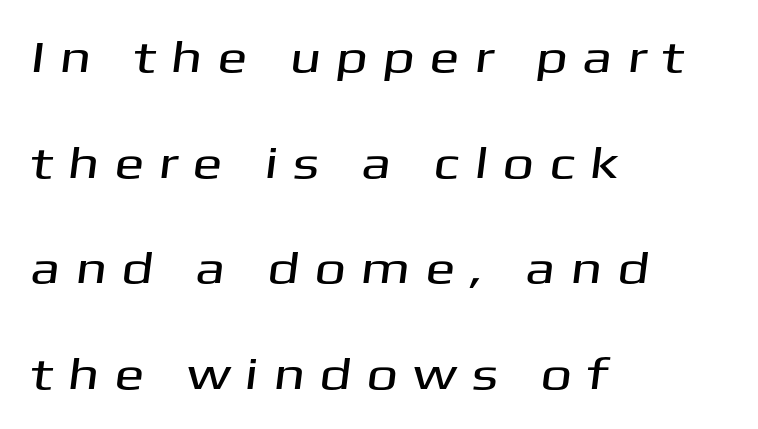
Inter-character spacing is expanded well beyond the font's built-in metrics. Do the characters align in a grid? No, the font is proportional. I'd call this a sans setting — the letters go barefoot. Clear beneath every line of the passage. Does the copy run flush right? No — it runs flush left. The line-height multiplier appears high, well above default.
